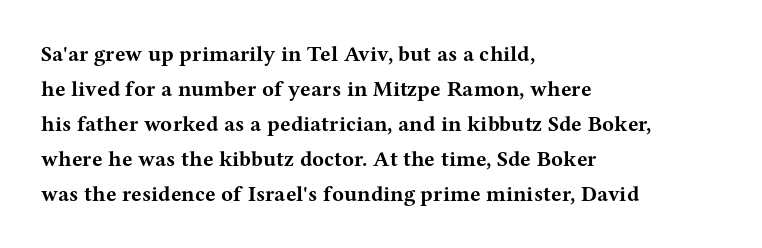
Horizontal bands of white between lines are of average thickness. The rendering keeps characters at their native spacing. Line beginnings align vertically; line endings do not. The font is running at its bold setting. No italicization has been applied; the sample stays upright.
